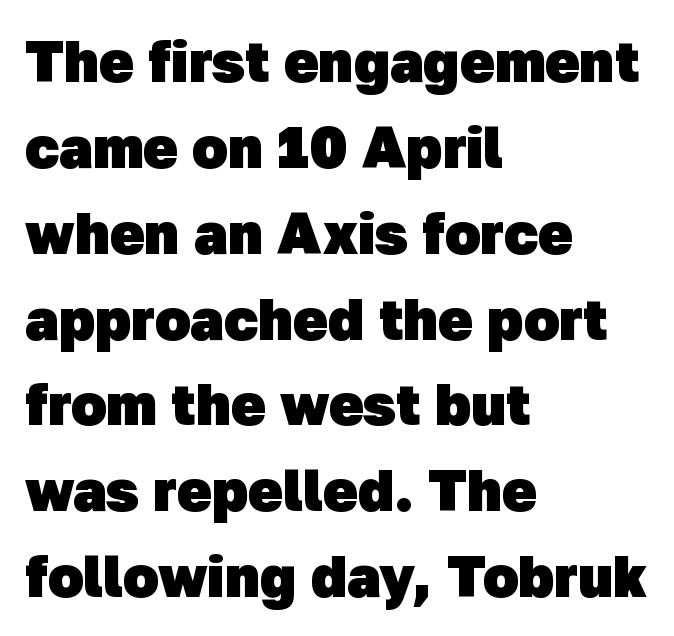
Regarding leading, the lines here are spaced in the standard way. Typeset ragged right — the left edge is the straight one. Clear beneath every line of the passage. The face used here is a sans, in the tradition of grotesques and geometrics. These lines are rendered in a variable-pitch font.
